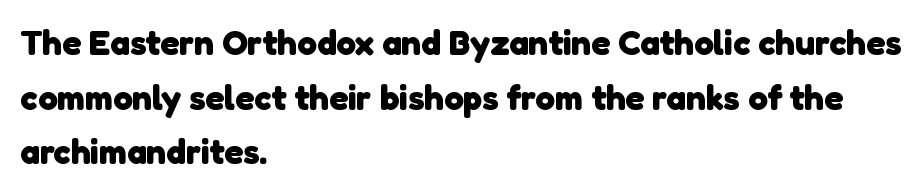
{"serif": "no", "bold": "yes", "weight": "heavy", "width": "normal", "stroke_contrast": "low", "x_height": "medium", "monospaced": "no", "underline": "no", "align": "left", "line_spacing": "normal", "line_spacing_ratio": 1.56, "letter_spacing": "normal", "letter_spacing_em": 0.0, "glyph_px": 35}
